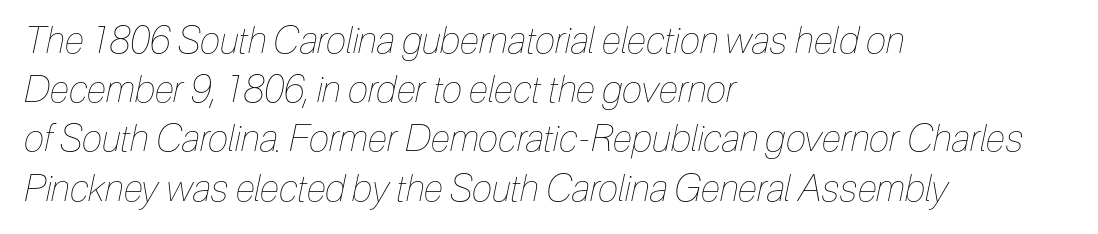
Q: Is the text bold? A: No.
Q: Is the text italic (slanted)? A: Yes, it leans right by about 12 degrees.
Q: Is the text underlined? A: No.
Q: How is the paragraph aligned? A: Left-aligned.
Q: Is the spacing between letters normal or unusually wide? A: Normal.
Q: Is the spacing between lines tight, normal or loose? A: Normal.
Q: Width (condensed, normal, or wide)? A: Condensed.
Q: Stroke contrast? A: Low.
Q: x-height? A: Medium.
Q: Monospaced? A: No.
